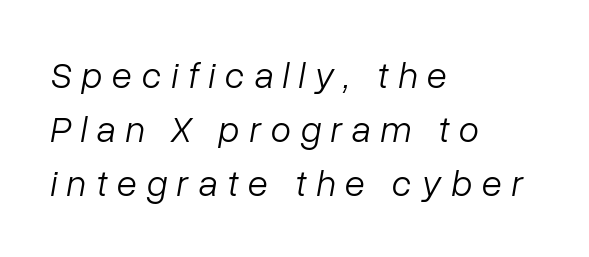
Q: Is the text bold? A: No.
Q: Is the text italic (slanted)? A: Yes, it leans right by about 10 degrees.
Q: Is the text underlined? A: No.
Q: How is the paragraph aligned? A: Left-aligned.
Q: Is the spacing between letters normal or unusually wide? A: Unusually wide.
Q: Is the spacing between lines tight, normal or loose? A: Normal.
Q: Width (condensed, normal, or wide)? A: Normal.
Q: Stroke contrast? A: Low.
Q: x-height? A: Medium.
Q: Monospaced? A: No.
